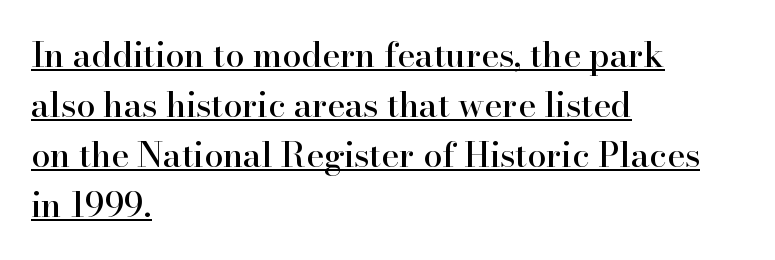
The designer left line spacing at the default. Small tapered or slab feet sit at the stroke ends, so this counts as serif. This sample has the flowing, uneven cadence of proportional lettering. Tall strokes in this sample are plumb rather than angled.
